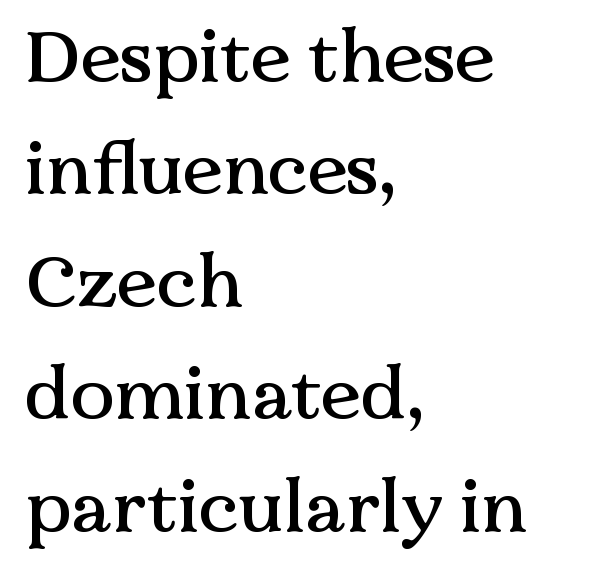
{"serif": "yes", "italic": "no", "width": "normal", "stroke_contrast": "medium", "x_height": "medium", "monospaced": "no", "underline": "no", "align": "left", "line_spacing": "normal", "line_spacing_ratio": 1.54, "letter_spacing": "normal", "letter_spacing_em": 0.0, "glyph_px": 73}
